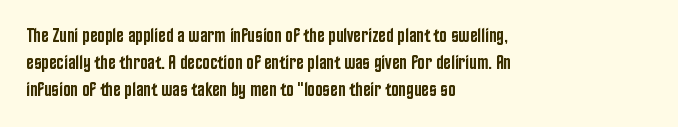
Designer's note — italics off, roman on. These lines are set flush left with a ragged right edge. The area under the type is left untouched. A normal amount of white space separates one row of letters from the next.
